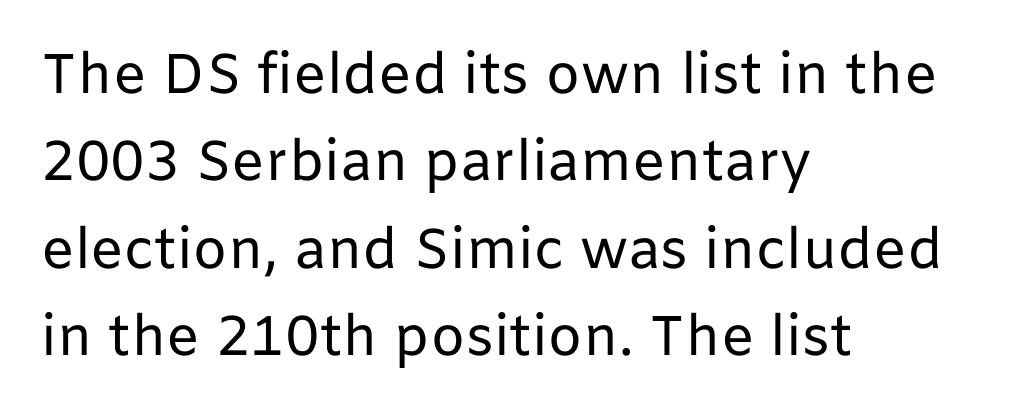
{"serif": "no", "italic": "no", "bold": "no", "weight": "regular", "width": "normal", "stroke_contrast": "low", "x_height": "medium", "monospaced": "no", "underline": "no", "align": "left", "line_spacing": "normal", "line_spacing_ratio": 1.56, "letter_spacing": "normal", "letter_spacing_em": 0.0, "glyph_px": 56}
